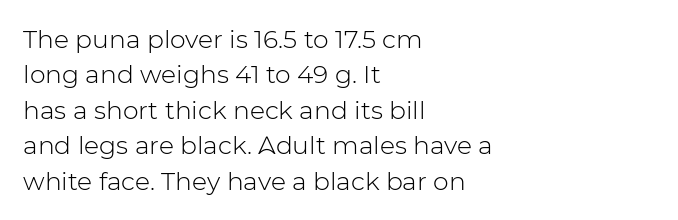
{"italic": "no", "bold": "no", "underline": "no", "align": "left", "line_spacing": "normal", "line_spacing_ratio": 1.42, "letter_spacing": "normal", "letter_spacing_em": 0.0, "glyph_px": 25}
